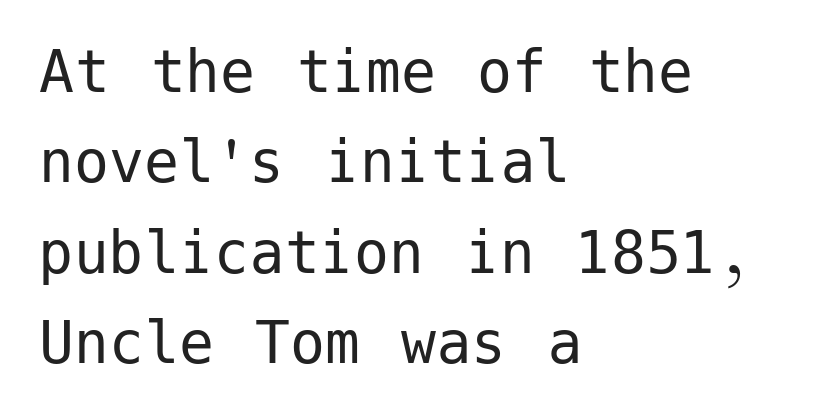
The image shows 70 px regular-weight sans-serif type, upright; set left-aligned, normal line spacing (1.29x), normal letter spacing, not underlined; low stroke contrast and a medium x-height.
